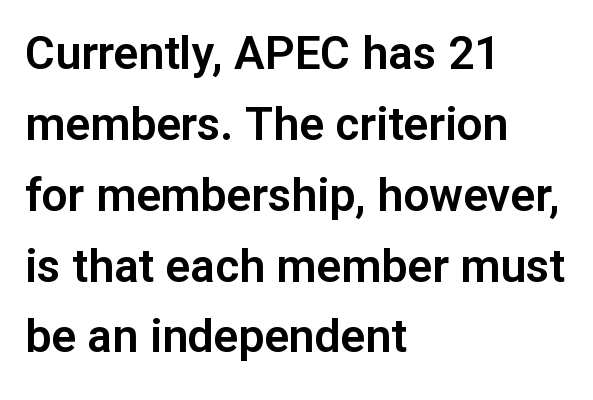
The image shows 46 px sans-serif type, upright; set left-aligned, normal line spacing (1.54x), normal letter spacing, not underlined; low stroke contrast and a medium x-height.
